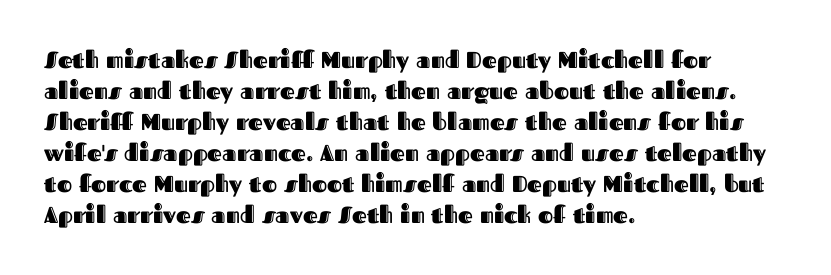
{"italic": "no", "underline": "no", "align": "left", "line_spacing": "normal", "line_spacing_ratio": 1.35, "letter_spacing": "normal", "letter_spacing_em": 0.0, "glyph_px": 23}
